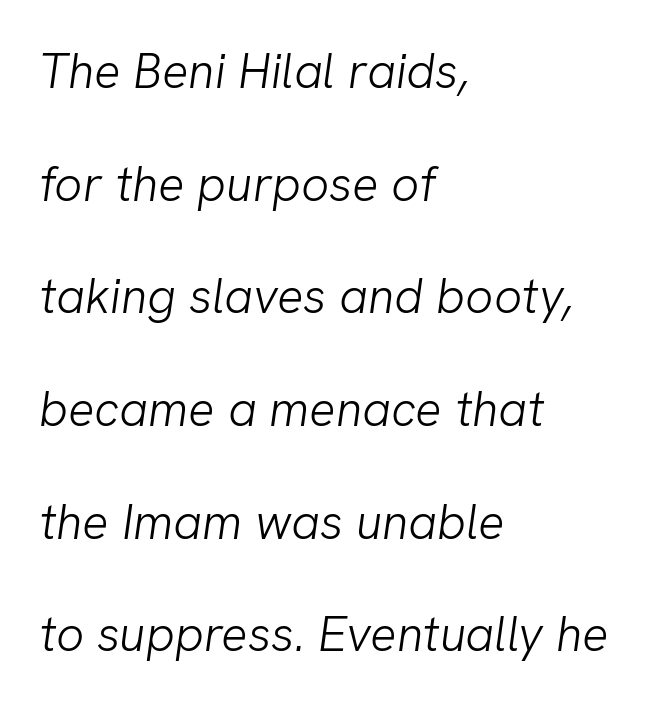
Q: Is the text bold? A: No.
Q: Is the typeface a serif or a sans-serif typeface? A: Sans-serif.
Q: Is the text underlined? A: No.
Q: How is the paragraph aligned? A: Left-aligned.
Q: Is the spacing between letters normal or unusually wide? A: Normal.
Q: Is the spacing between lines tight, normal or loose? A: Loose.
Q: Width (condensed, normal, or wide)? A: Normal.
Q: Stroke contrast? A: Low.
Q: x-height? A: Medium.
Q: Monospaced? A: No.
